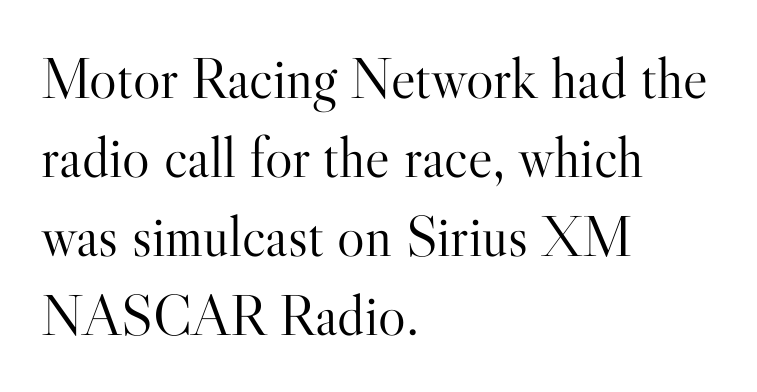
{"serif": "yes", "italic": "no", "bold": "no", "weight": "light", "width": "normal", "stroke_contrast": "high", "x_height": "small", "monospaced": "no", "underline": "no", "align": "left", "line_spacing": "normal", "line_spacing_ratio": 1.36, "letter_spacing": "normal", "letter_spacing_em": 0.0, "glyph_px": 58}
